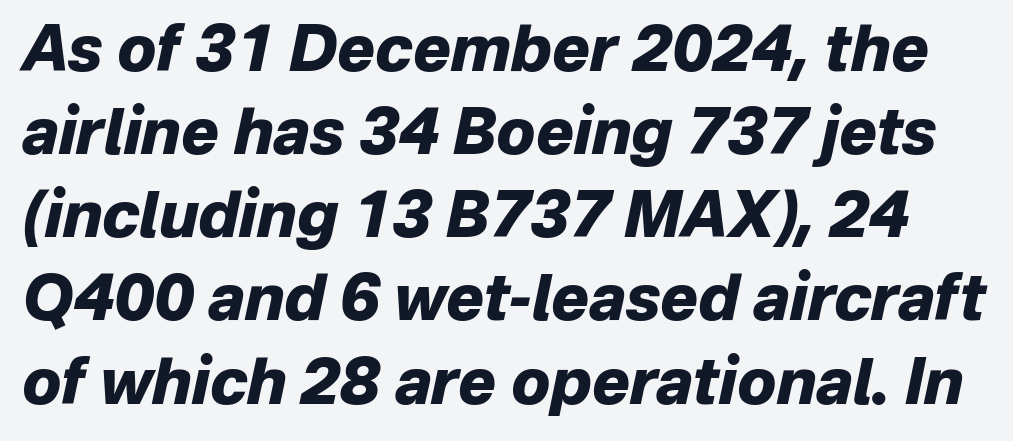
The image shows 63 px heavy type, italic (leaning right); set normal line spacing (1.32x), normal letter spacing, not underlined; low stroke contrast and a medium x-height.
